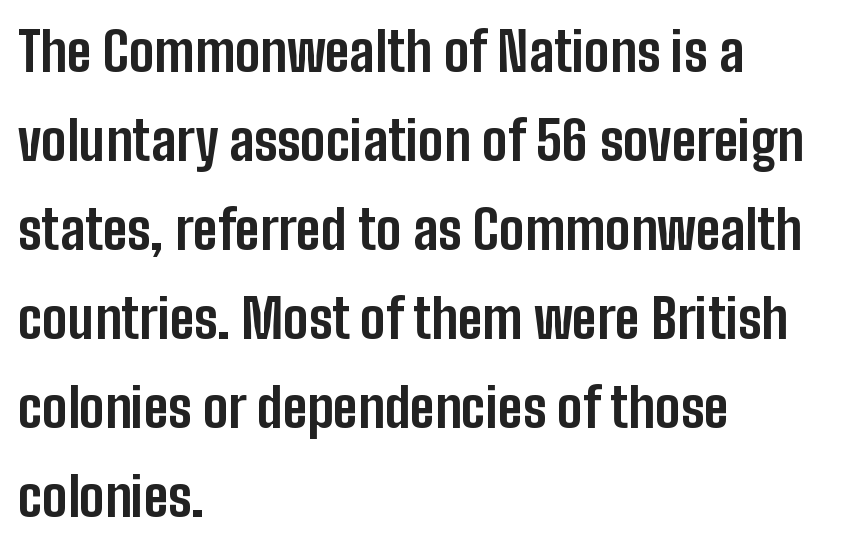
{"serif": "no", "italic": "no", "bold": "yes", "weight": "bold", "width": "condensed", "stroke_contrast": "low", "x_height": "medium", "monospaced": "no", "underline": "no", "align": "left", "line_spacing": "normal", "line_spacing_ratio": 1.65, "letter_spacing": "normal", "letter_spacing_em": 0.0, "glyph_px": 54}
